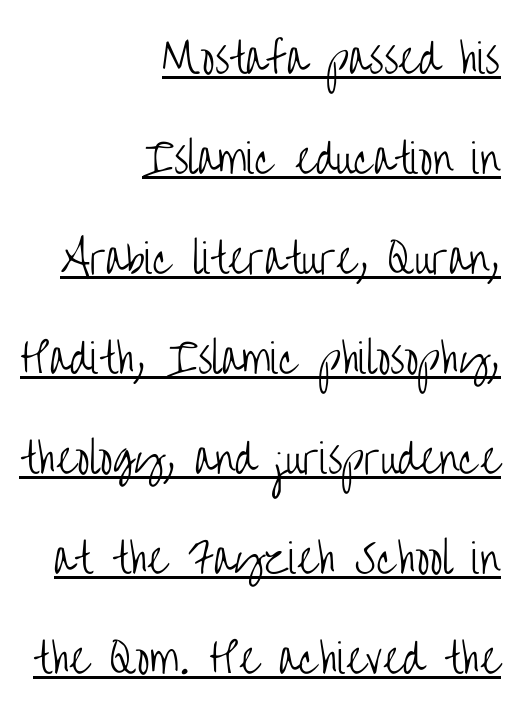
The image shows 40 px light, condensed sans-serif type, upright; set right-aligned, loose line spacing (2.5x), normal letter spacing, underlined; low stroke contrast and a large x-height.
